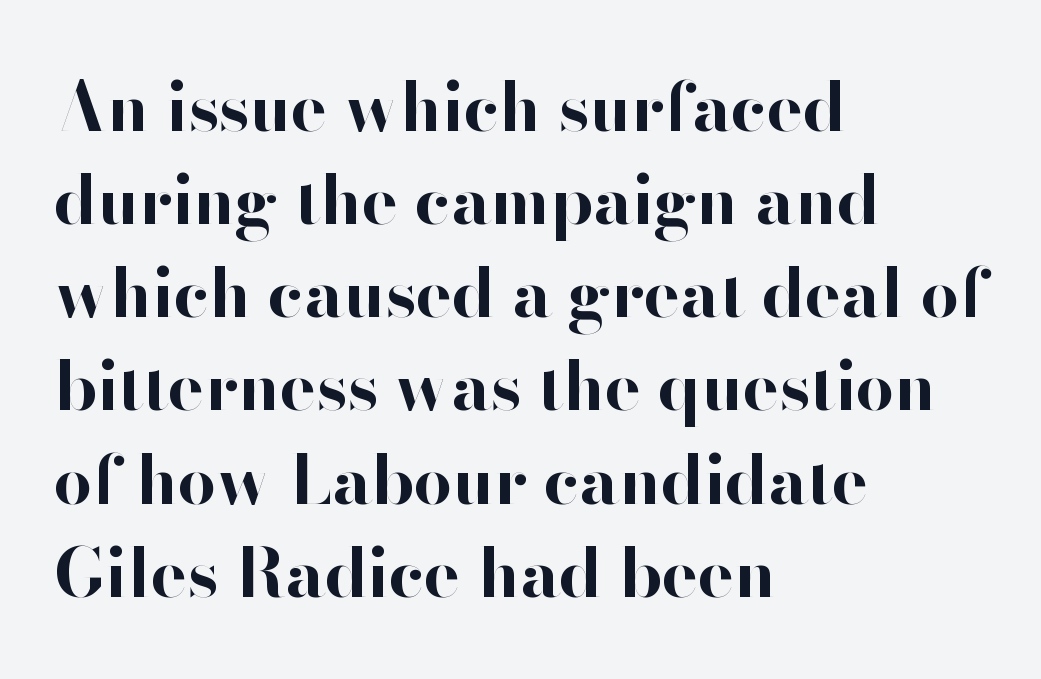
Spacing verdict: proportional, widths tailored to each character. Strong, thick strokes mark this as bold type. The vertical gap from one line to the next is medium. Line starts are locked; line ends wander.
